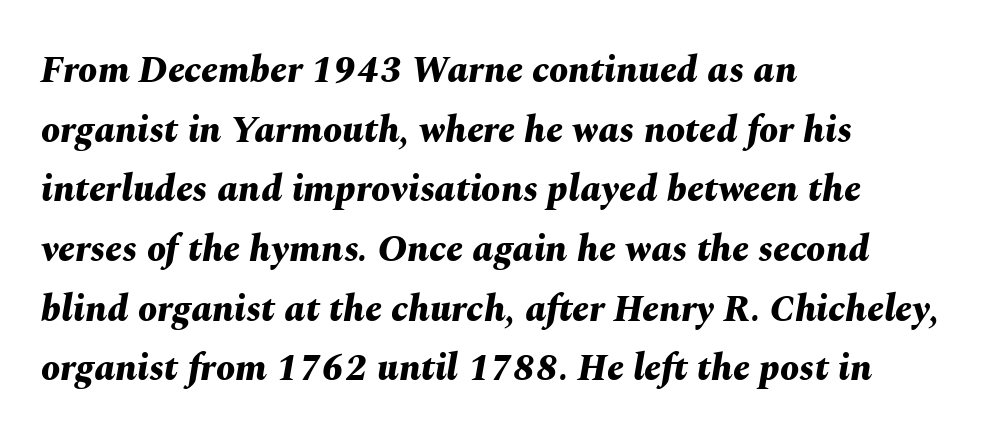
Q: Is the text bold? A: Yes.
Q: Is the text italic (slanted)? A: Yes, it leans right by about 10 degrees.
Q: Is the text underlined? A: No.
Q: How is the paragraph aligned? A: Left-aligned.
Q: Is the spacing between letters normal or unusually wide? A: Normal.
Q: Is the spacing between lines tight, normal or loose? A: Normal.
Q: Width (condensed, normal, or wide)? A: Normal.
Q: Stroke contrast? A: Medium.
Q: x-height? A: Medium.
Q: Monospaced? A: No.
